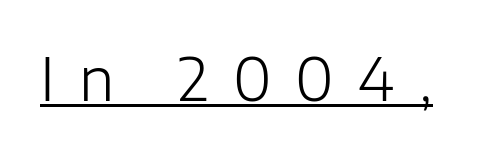
A typesetter would label this face a sans. Does extra space separate the letters? Yes, quite a lot of it. Looks like regular typesetting: each glyph gets only the width it needs. The string is rendered with underlining switched on.
